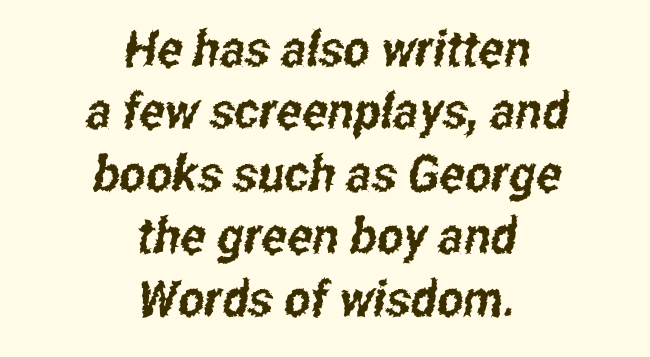
Students, observe: this is what conventionally led text looks like. These lines stack symmetrically, like a column narrowing and widening about its center. Are there feet on the stems? There aren't — it's a sans. The passage shown is typed in a proportional face where columns would drift. Descenders are the only things crossing below the line.
